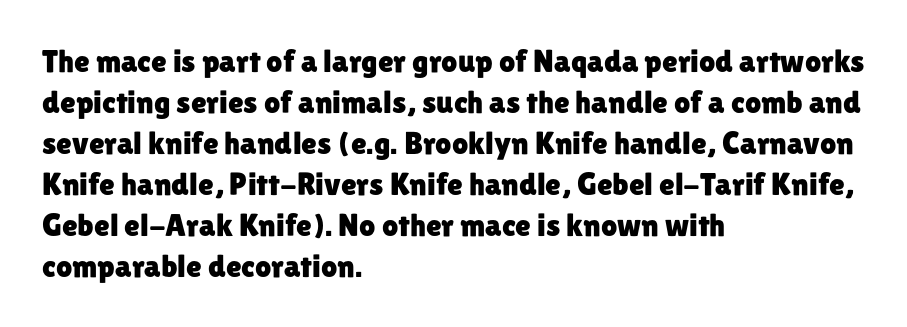
Q: Is the text italic (slanted)? A: No, it is upright.
Q: Is the typeface a serif or a sans-serif typeface? A: Sans-serif.
Q: Is the text underlined? A: No.
Q: How is the paragraph aligned? A: Left-aligned.
Q: Is the spacing between letters normal or unusually wide? A: Normal.
Q: Is the spacing between lines tight, normal or loose? A: Normal.
Q: Width (condensed, normal, or wide)? A: Normal.
Q: Stroke contrast? A: Low.
Q: x-height? A: Medium.
Q: Monospaced? A: No.
